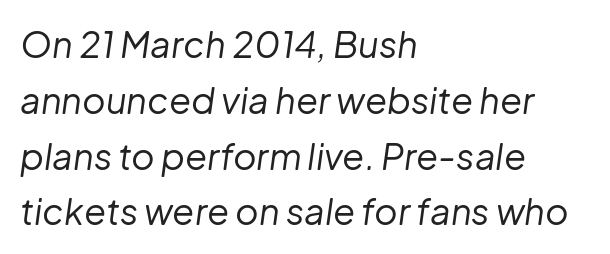
Q: Is the text bold? A: No.
Q: Is the text italic (slanted)? A: Yes, it leans right by about 8 degrees.
Q: Is the text underlined? A: No.
Q: How is the paragraph aligned? A: Left-aligned.
Q: Is the spacing between letters normal or unusually wide? A: Normal.
Q: Is the spacing between lines tight, normal or loose? A: Normal.
Q: Width (condensed, normal, or wide)? A: Normal.
Q: Stroke contrast? A: Low.
Q: x-height? A: Medium.
Q: Monospaced? A: No.
